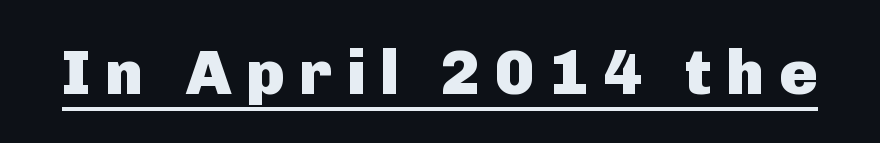
The glyphs in this specimen are sans serif. You can see a thin bar hugging the bottom of the glyphs. I'd describe the lettering as bold — thick and assertive. Students, note that the glyphs here are deliberately spaced far apart.
